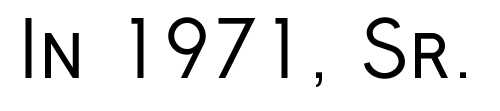
The image shows 75 px regular-weight, condensed sans-serif type, upright; set normal letter spacing, not underlined; low stroke contrast and a medium x-height.
